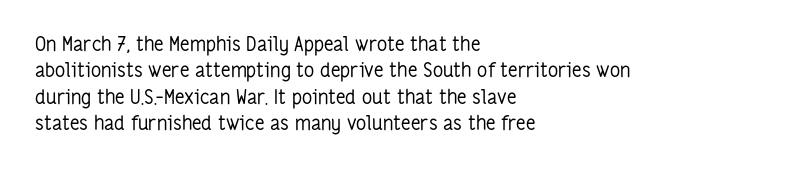
Q: Is the text bold? A: No.
Q: Is the text italic (slanted)? A: No, it is upright.
Q: Is the text underlined? A: No.
Q: How is the paragraph aligned? A: Left-aligned.
Q: Is the spacing between letters normal or unusually wide? A: Normal.
Q: Is the spacing between lines tight, normal or loose? A: Normal.
